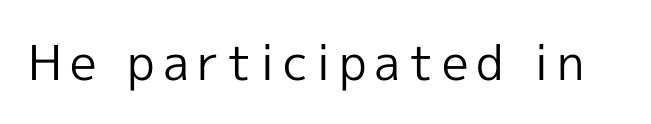
{"serif": "no", "italic": "no", "bold": "no", "weight": "regular", "width": "normal", "x_height": "medium", "monospaced": "no", "underline": "no", "glyph_px": 48}
